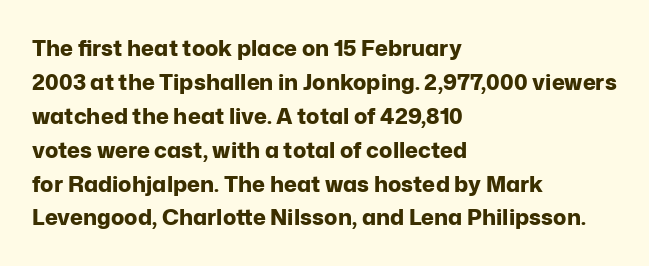
Q: Is the text bold? A: Yes.
Q: Is the text italic (slanted)? A: No, it is upright.
Q: Is the text underlined? A: No.
Q: How is the paragraph aligned? A: Left-aligned.
Q: Is the spacing between letters normal or unusually wide? A: Normal.
Q: Is the spacing between lines tight, normal or loose? A: Normal.
